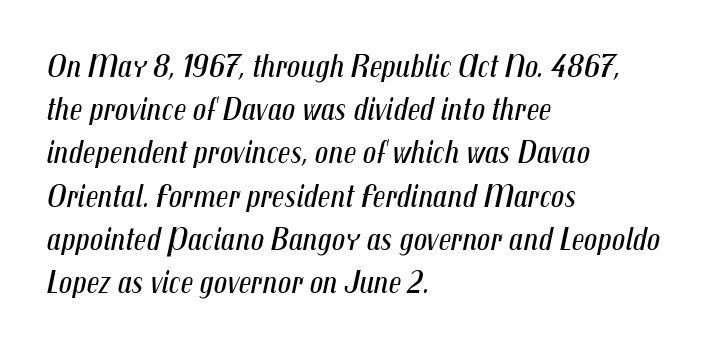
The image shows 33 px regular-weight, condensed type, italic (leaning right); set left-aligned, normal line spacing (1.31x), normal letter spacing, not underlined; medium stroke contrast and a medium x-height.
